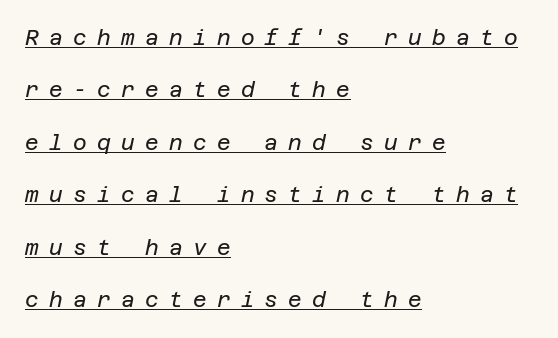
Q: Is the text bold? A: No.
Q: Is the text italic (slanted)? A: Yes, it leans right by about 12 degrees.
Q: Is the text underlined? A: Yes.
Q: How is the paragraph aligned? A: Left-aligned.
Q: Is the spacing between letters normal or unusually wide? A: Unusually wide.
Q: Is the spacing between lines tight, normal or loose? A: Loose.
